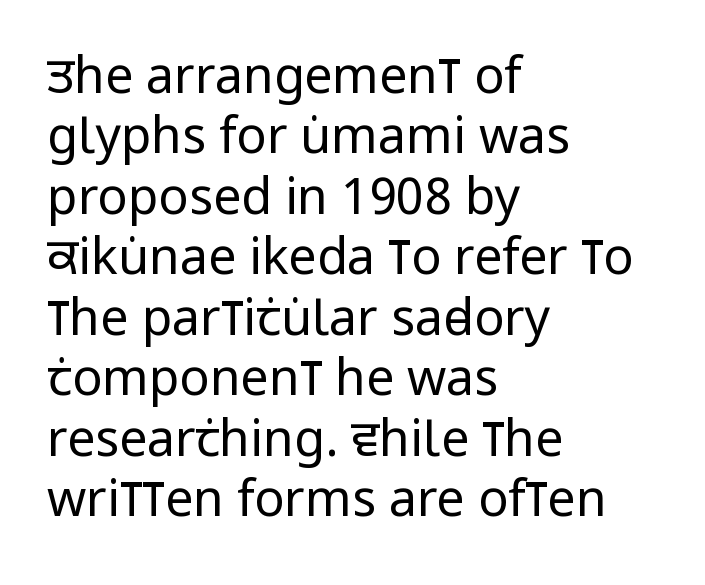
{"serif": "no", "italic": "no", "bold": "no", "weight": "regular", "width": "condensed", "stroke_contrast": "low", "x_height": "large", "monospaced": "no", "underline": "no", "align": "left", "line_spacing_ratio": 1.21, "letter_spacing": "normal", "letter_spacing_em": 0.0, "glyph_px": 50}
